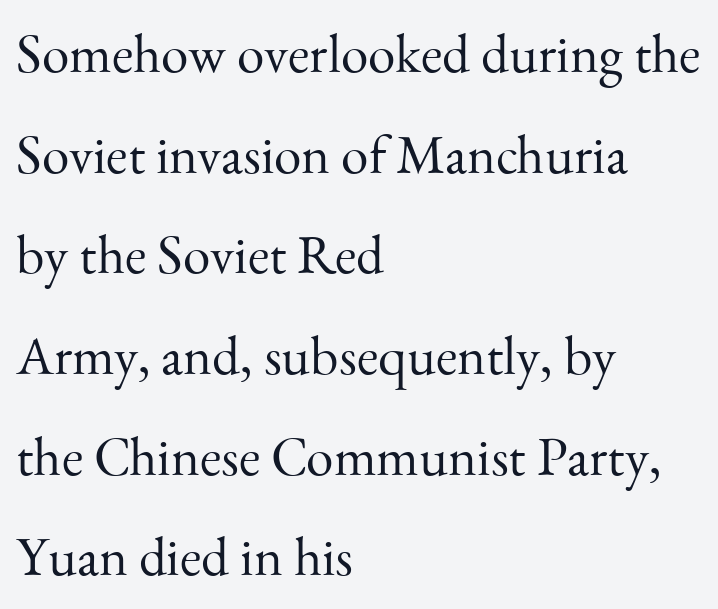
Q: Is the text bold? A: No.
Q: Is the text italic (slanted)? A: No, it is upright.
Q: Is the typeface a serif or a sans-serif typeface? A: Serif.
Q: Is the text underlined? A: No.
Q: How is the paragraph aligned? A: Left-aligned.
Q: Is the spacing between letters normal or unusually wide? A: Normal.
Q: Width (condensed, normal, or wide)? A: Normal.
Q: Stroke contrast? A: Medium.
Q: x-height? A: Small.
Q: Monospaced? A: No.
